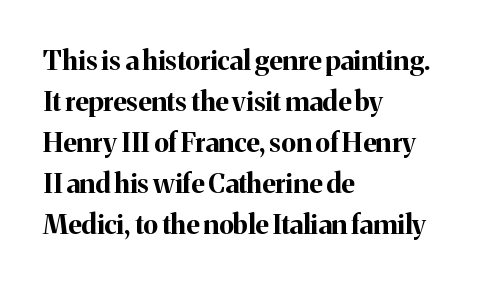
The image shows 27 px bold type, upright; set left-aligned, normal line spacing (1.52x), normal letter spacing, not underlined.
